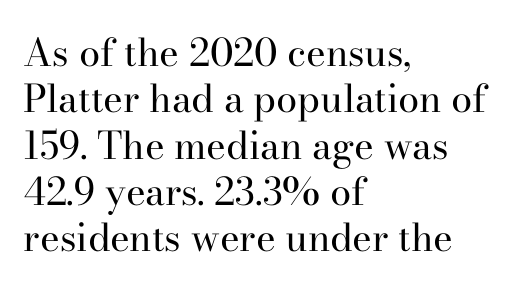
Q: Is the text bold? A: No.
Q: Is the text italic (slanted)? A: No, it is upright.
Q: Is the typeface a serif or a sans-serif typeface? A: Serif.
Q: Is the text underlined? A: No.
Q: How is the paragraph aligned? A: Left-aligned.
Q: Is the spacing between letters normal or unusually wide? A: Normal.
Q: Width (condensed, normal, or wide)? A: Normal.
Q: Stroke contrast? A: High.
Q: x-height? A: Small.
Q: Monospaced? A: No.
